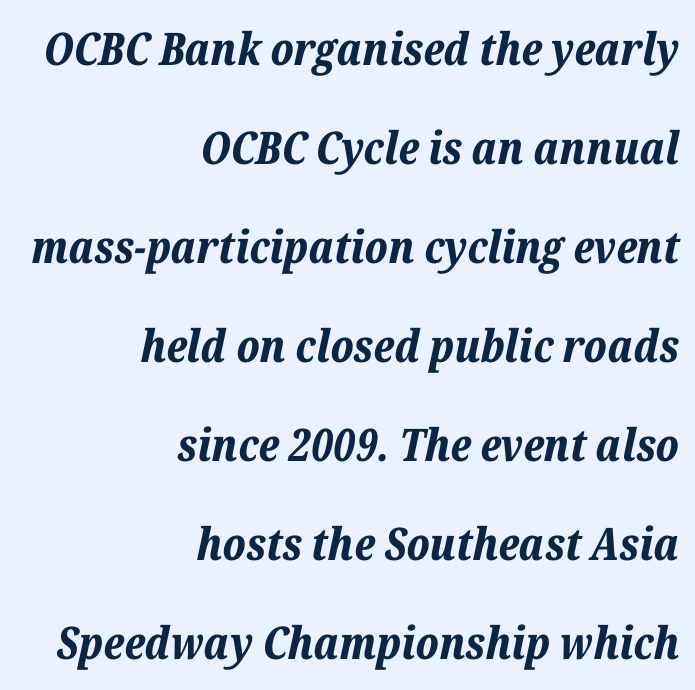
The image shows 45 px bold type, italic (leaning right); set right-aligned, loose line spacing (2.2x), normal letter spacing, not underlined; low stroke contrast and a medium x-height.
